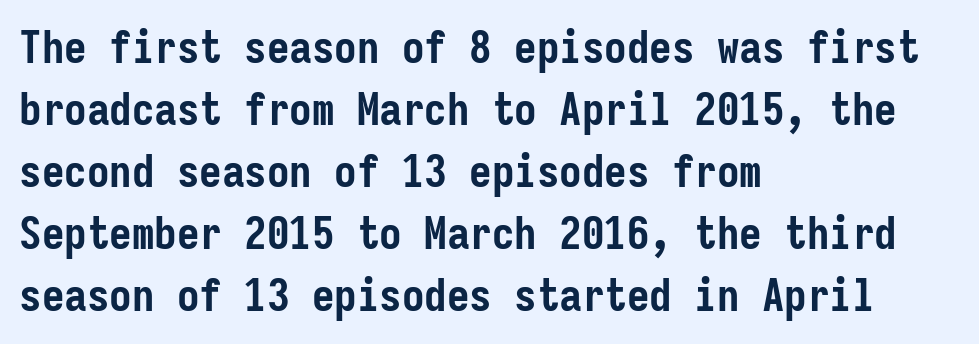
Q: Is the text bold? A: Yes.
Q: Is the text italic (slanted)? A: No, it is upright.
Q: Is the typeface a serif or a sans-serif typeface? A: Sans-serif.
Q: Is the text underlined? A: No.
Q: How is the paragraph aligned? A: Left-aligned.
Q: Is the spacing between letters normal or unusually wide? A: Normal.
Q: Is the spacing between lines tight, normal or loose? A: Normal.
Q: Width (condensed, normal, or wide)? A: Condensed.
Q: Stroke contrast? A: Low.
Q: x-height? A: Medium.
Q: Monospaced? A: Yes.
